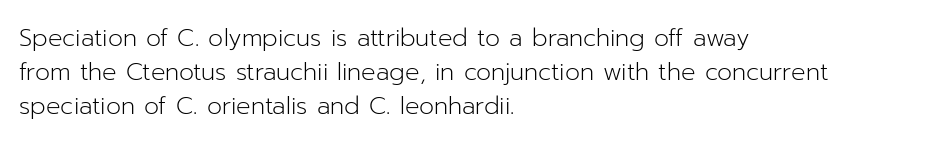
{"italic": "no", "bold": "no", "underline": "no", "align": "left", "line_spacing": "normal", "line_spacing_ratio": 1.41, "letter_spacing": "normal", "letter_spacing_em": 0.0, "glyph_px": 24}
